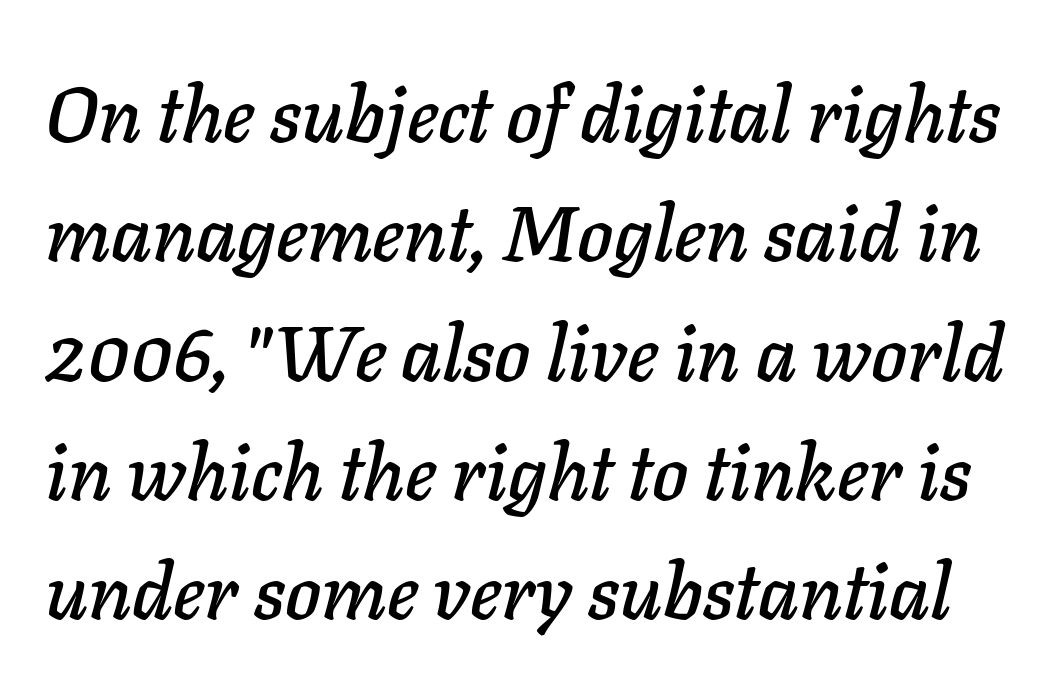
Q: Is the text italic (slanted)? A: Yes, it leans right by about 11 degrees.
Q: Is the text underlined? A: No.
Q: Is the spacing between letters normal or unusually wide? A: Normal.
Q: Is the spacing between lines tight, normal or loose? A: Normal.
Q: Width (condensed, normal, or wide)? A: Normal.
Q: Stroke contrast? A: Low.
Q: x-height? A: Medium.
Q: Monospaced? A: No.
